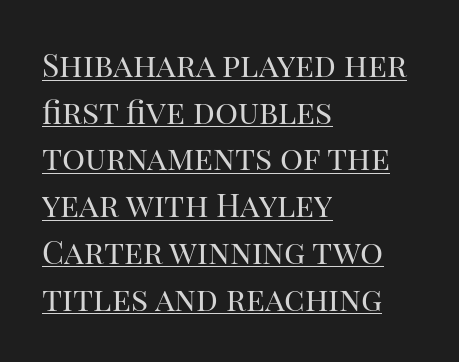
{"serif": "yes", "italic": "no", "bold": "no", "weight": "regular", "width": "normal", "stroke_contrast": "high", "x_height": "large", "monospaced": "no", "underline": "yes", "align": "left", "line_spacing": "normal", "line_spacing_ratio": 1.46, "letter_spacing": "normal", "letter_spacing_em": 0.0, "glyph_px": 32}
